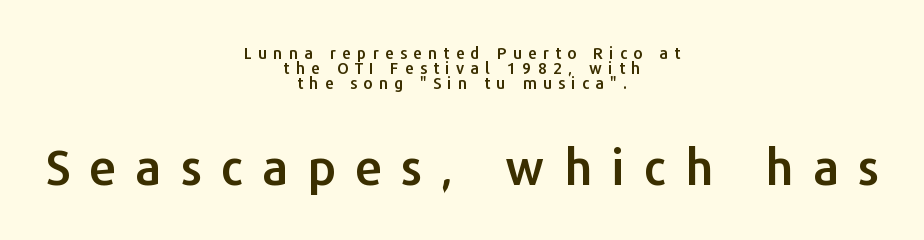
{"serif": "no", "italic": "no", "width": "normal", "stroke_contrast": "low", "x_height": "medium", "monospaced": "no", "underline": "no", "align": "center", "line_spacing": "tight", "line_spacing_ratio": 0.95, "letter_spacing": "wide", "letter_spacing_em": 0.39, "larger_block": "second", "size_ratio": 3.06, "glyph_px": 49}
